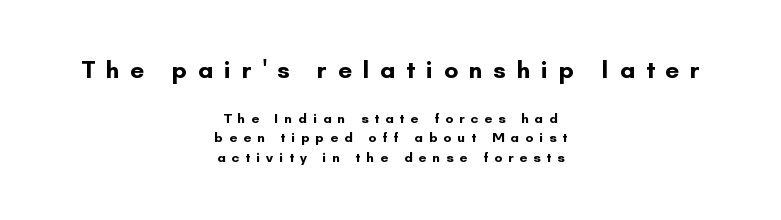
{"italic": "no", "bold": "yes", "underline": "no", "align": "center", "line_spacing": "normal", "line_spacing_ratio": 1.39, "letter_spacing": "wide", "letter_spacing_em": 0.43, "larger_block": "first", "size_ratio": 1.79, "glyph_px": 25}
